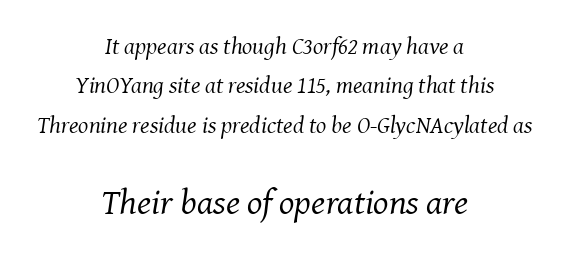
{"serif": "yes", "italic": "yes", "lean": "right", "slant_degrees": 8, "bold": "no", "weight": "regular", "width": "normal", "stroke_contrast": "medium", "x_height": "medium", "monospaced": "no", "underline": "no", "align": "center", "line_spacing": "normal", "line_spacing_ratio": 1.64, "letter_spacing": "normal", "letter_spacing_em": 0.0, "larger_block": "second", "size_ratio": 1.5, "glyph_px": 36}
